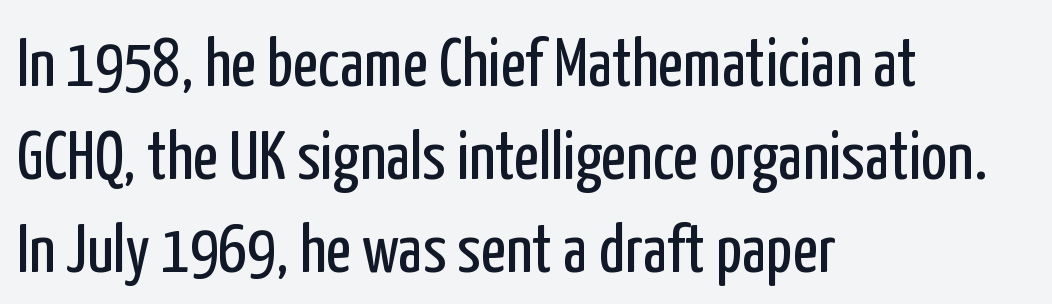
The image shows 69 px regular-weight, condensed sans-serif type, upright; set left-aligned, normal line spacing (1.35x), normal letter spacing, not underlined; low stroke contrast and a medium x-height.
